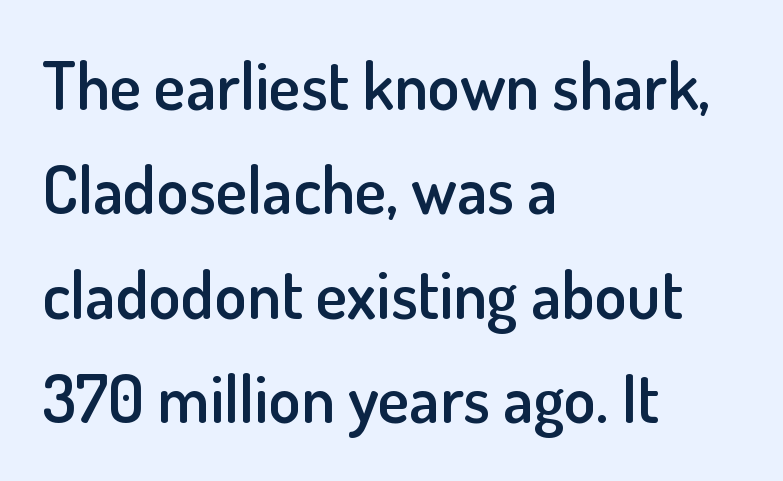
Q: Is the text bold? A: Semi-bold.
Q: Is the text italic (slanted)? A: No, it is upright.
Q: Is the typeface a serif or a sans-serif typeface? A: Sans-serif.
Q: Is the text underlined? A: No.
Q: How is the paragraph aligned? A: Left-aligned.
Q: Is the spacing between letters normal or unusually wide? A: Normal.
Q: Is the spacing between lines tight, normal or loose? A: Normal.
Q: Width (condensed, normal, or wide)? A: Normal.
Q: Stroke contrast? A: Low.
Q: x-height? A: Small.
Q: Monospaced? A: No.
